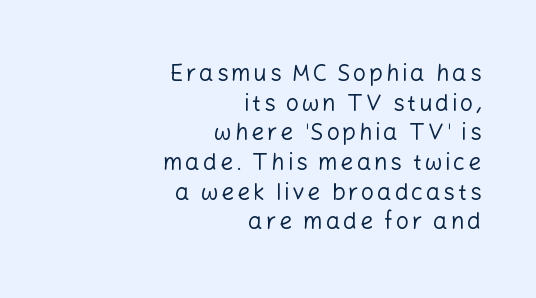
The image shows 23 px text type, upright; set right-aligned, normal line spacing (1.29x), not underlined.
